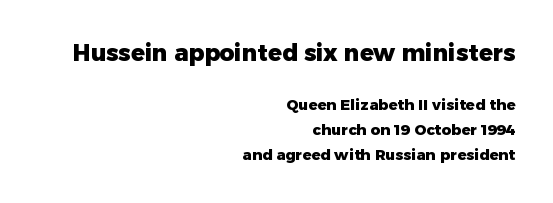
Honestly, the letter spacing is just normal — you wouldn't notice it. If you drew a ruler down the right edge, every line would touch it. The font's upright variant was chosen for this text. Compared with typical paragraphs, the rows here are spaced about the same.
